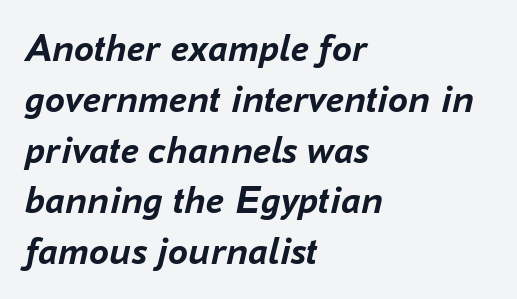
{"italic": "yes", "lean": "right", "slant_degrees": 16, "bold": "yes", "weight": "semibold", "width": "normal", "stroke_contrast": "low", "x_height": "medium", "monospaced": "no", "underline": "no", "align": "left", "line_spacing": "normal", "line_spacing_ratio": 1.27, "letter_spacing": "normal", "letter_spacing_em": 0.0, "glyph_px": 40}
